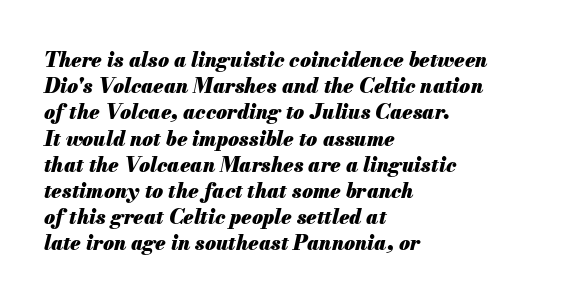
The image shows 20 px bold type, italic (leaning right); set left-aligned, normal line spacing (1.31x), normal letter spacing, not underlined.
